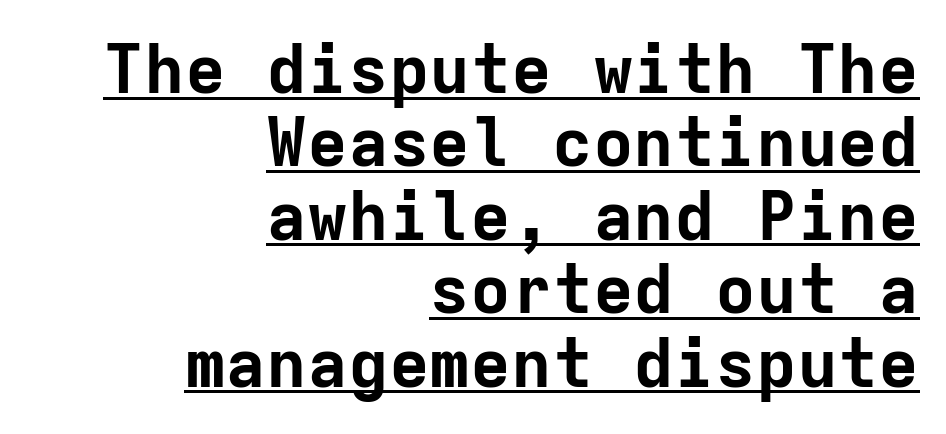
The image shows 68 px bold sans-serif type, upright, monospaced; set right-aligned, tight line spacing (1.08x), normal letter spacing, underlined; low stroke contrast and a medium x-height.
